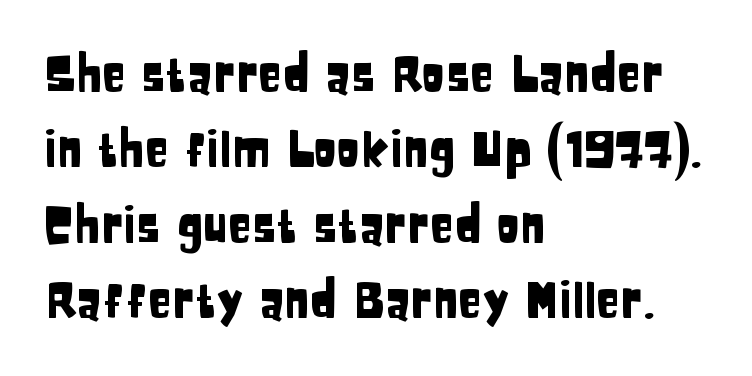
Q: Is the text italic (slanted)? A: No, it is upright.
Q: Is the typeface a serif or a sans-serif typeface? A: Sans-serif.
Q: Is the text underlined? A: No.
Q: How is the paragraph aligned? A: Left-aligned.
Q: Is the spacing between letters normal or unusually wide? A: Normal.
Q: Is the spacing between lines tight, normal or loose? A: Normal.
Q: Width (condensed, normal, or wide)? A: Condensed.
Q: Stroke contrast? A: Low.
Q: x-height? A: Large.
Q: Monospaced? A: No.
